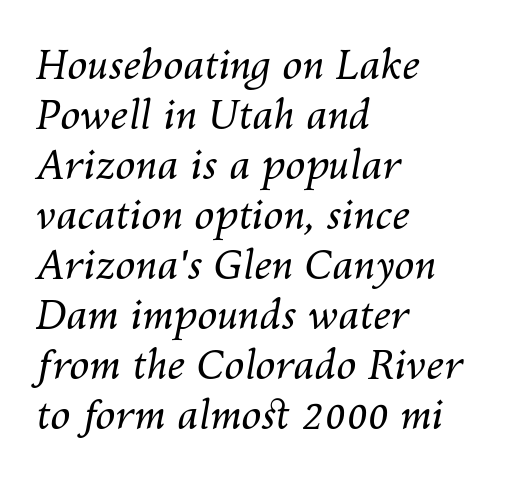
Q: Is the text bold? A: No.
Q: Is the text italic (slanted)? A: Yes, it leans right by about 10 degrees.
Q: Is the text underlined? A: No.
Q: How is the paragraph aligned? A: Left-aligned.
Q: Is the spacing between letters normal or unusually wide? A: Normal.
Q: Is the spacing between lines tight, normal or loose? A: Normal.
Q: Width (condensed, normal, or wide)? A: Normal.
Q: Stroke contrast? A: Medium.
Q: x-height? A: Medium.
Q: Monospaced? A: No.
